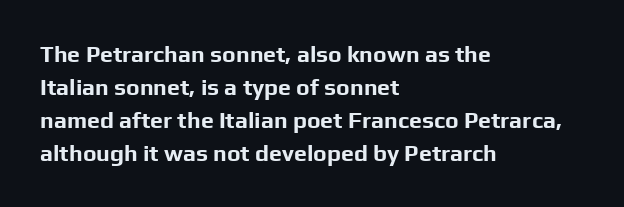
{"italic": "no", "bold": "yes", "underline": "no", "align": "left", "line_spacing": "normal", "line_spacing_ratio": 1.43, "letter_spacing": "normal", "letter_spacing_em": 0.0, "glyph_px": 23}
